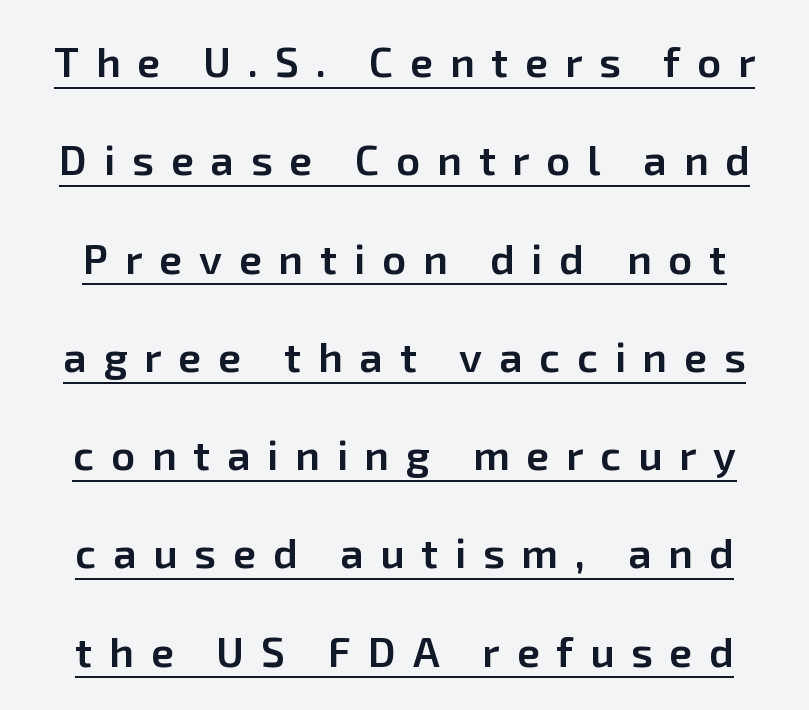
The image shows 42 px semibold sans-serif type, upright; set loose line spacing (2.34x), unusually wide letter spacing (+0.4 em), underlined; low stroke contrast and a medium x-height.
